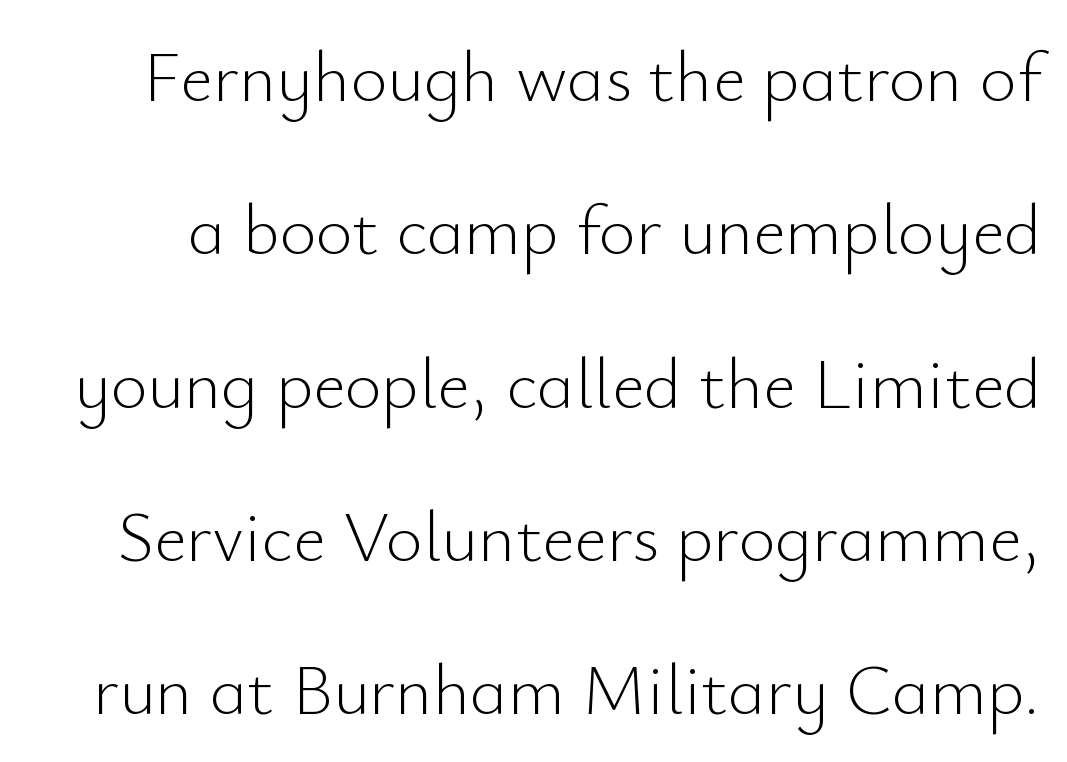
{"serif": "no", "italic": "no", "bold": "no", "weight": "light", "width": "normal", "stroke_contrast": "low", "x_height": "small", "monospaced": "no", "underline": "no", "line_spacing": "loose", "line_spacing_ratio": 2.16, "letter_spacing": "normal", "letter_spacing_em": 0.0, "glyph_px": 71}
